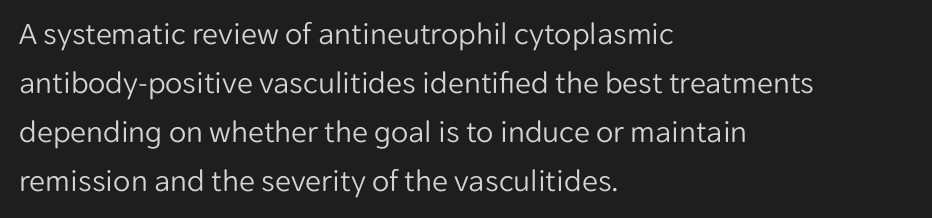
The image shows 32 px light sans-serif type, upright; set left-aligned, normal line spacing (1.53x), normal letter spacing, not underlined; low stroke contrast and a medium x-height.
